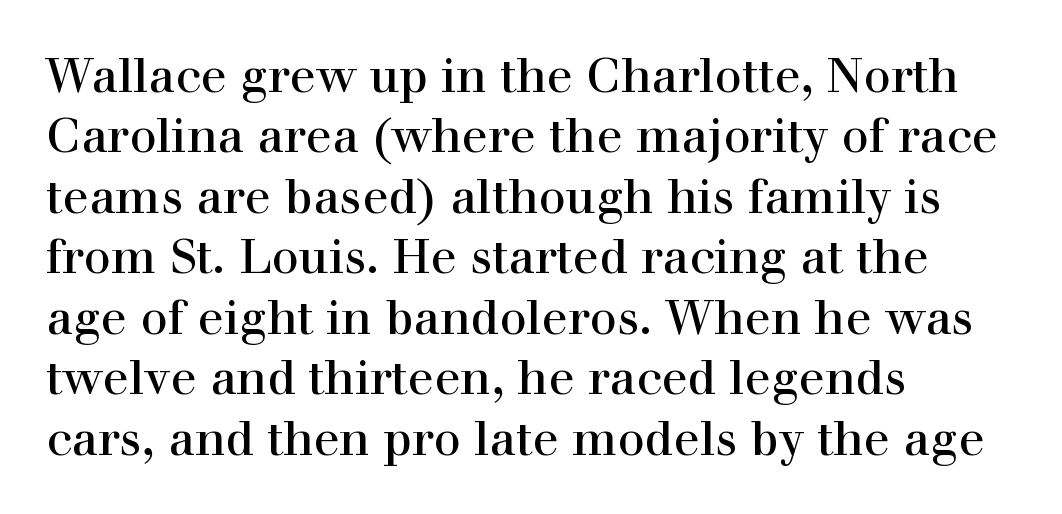
Words appear dense and cohesive because spacing is normal. What's the leading like? Ordinary, nothing unusual. The gap between lines stays unmarked. These lines are composed in type with serifs. In terms of posture, this sample is upright. In CSS terms this would be text-align: left.
